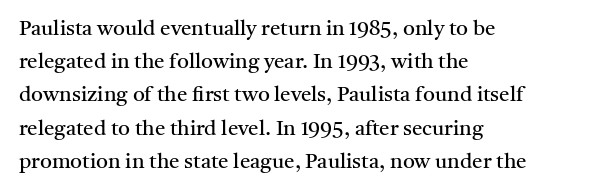
The image shows 21 px text type, upright; set left-aligned, normal line spacing (1.58x), normal letter spacing, not underlined.
